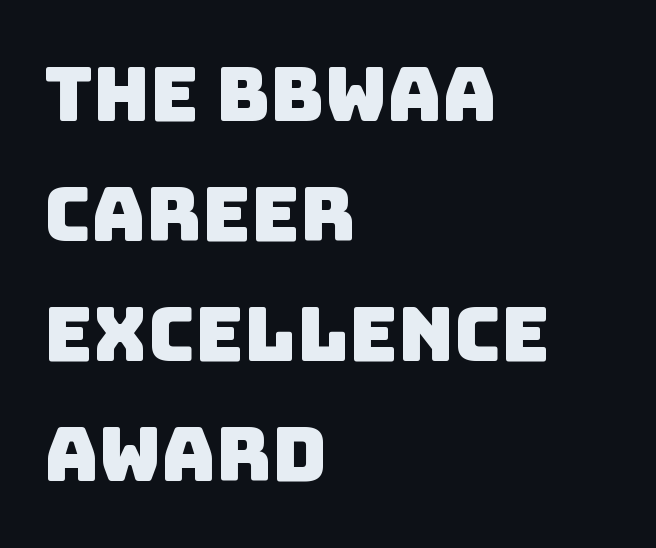
Q: Is the typeface a serif or a sans-serif typeface? A: Sans-serif.
Q: Is the text underlined? A: No.
Q: How is the paragraph aligned? A: Left-aligned.
Q: Is the spacing between letters normal or unusually wide? A: Normal.
Q: Is the spacing between lines tight, normal or loose? A: Normal.
Q: Width (condensed, normal, or wide)? A: Normal.
Q: Stroke contrast? A: Low.
Q: x-height? A: Large.
Q: Monospaced? A: No.
